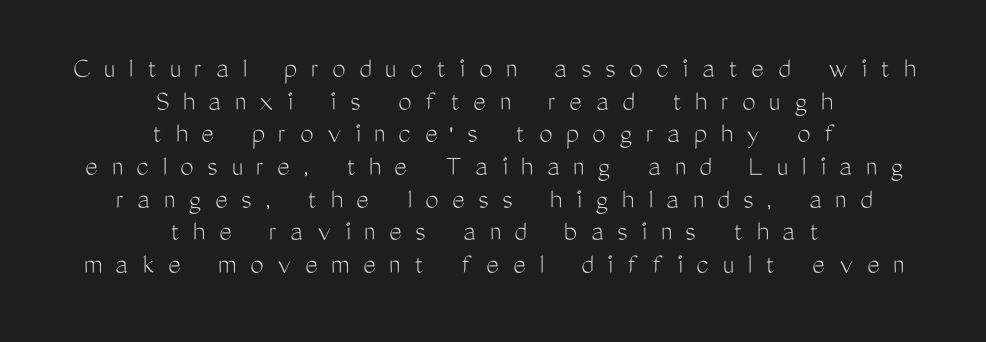
{"serif": "no", "italic": "no", "bold": "no", "weight": "light", "width": "condensed", "stroke_contrast": "medium", "x_height": "medium", "monospaced": "no", "underline": "no", "align": "center", "line_spacing": "tight", "line_spacing_ratio": 1.09, "letter_spacing": "wide", "letter_spacing_em": 0.46, "glyph_px": 30}
